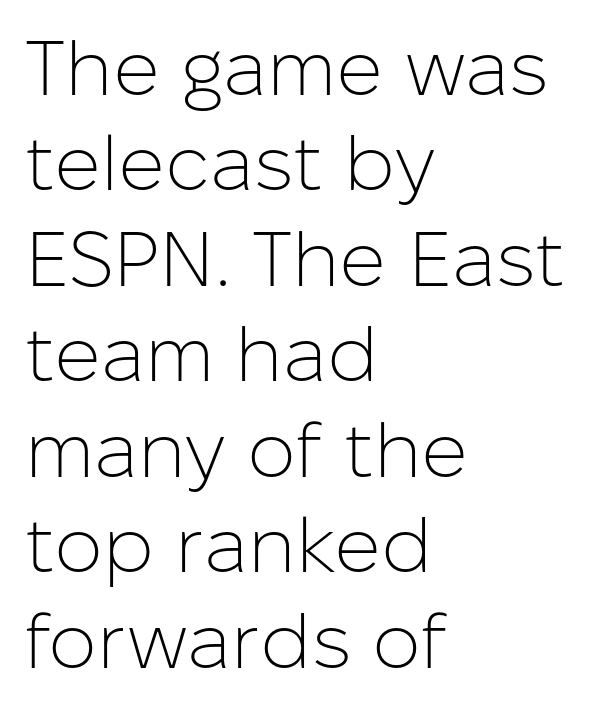
Q: Is the text bold? A: No.
Q: Is the text italic (slanted)? A: No, it is upright.
Q: Is the typeface a serif or a sans-serif typeface? A: Sans-serif.
Q: Is the text underlined? A: No.
Q: How is the paragraph aligned? A: Left-aligned.
Q: Is the spacing between letters normal or unusually wide? A: Normal.
Q: Width (condensed, normal, or wide)? A: Normal.
Q: Stroke contrast? A: Low.
Q: x-height? A: Medium.
Q: Monospaced? A: No.
